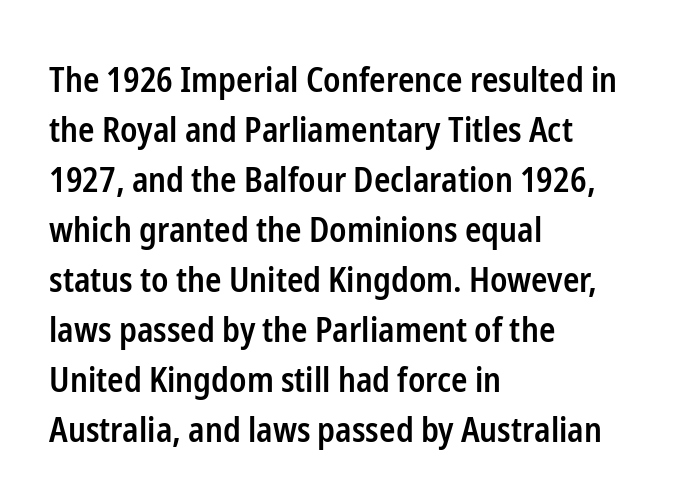
Notice how the stems are strictly vertical — no italics here. The paragraph shown leans on its left margin. Typographic density is moderately raised because the face is semibold. Tracking here is standard; glyphs follow each other at the usual distance.
